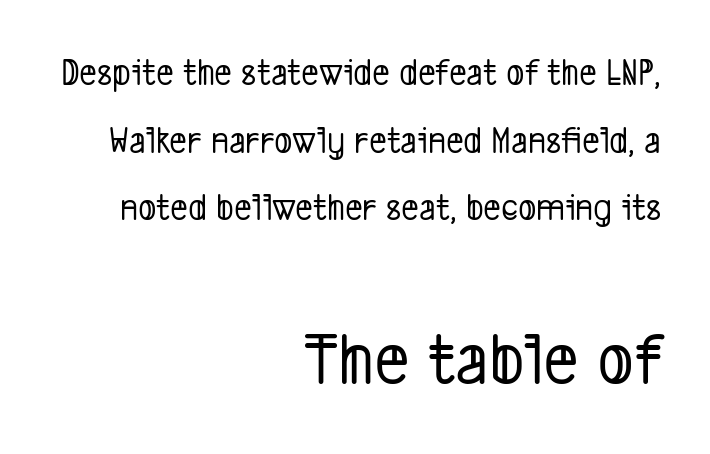
The image shows 76 px condensed sans-serif type; set right-aligned, line spacing 1.78x, normal letter spacing, not underlined; the second (bottom) block is 2.0x larger; low stroke contrast and a medium x-height.
